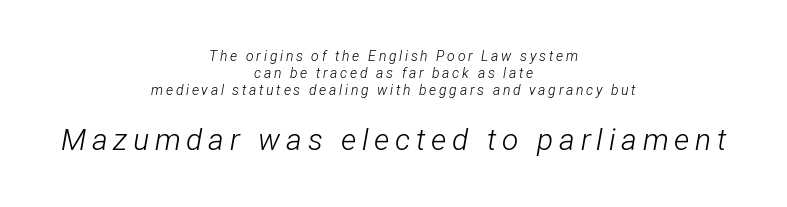
{"italic": "yes", "lean": "right", "slant_degrees": 12, "bold": "no", "weight": "light", "width": "condensed", "stroke_contrast": "low", "x_height": "medium", "monospaced": "no", "underline": "no", "align": "center", "line_spacing_ratio": 1.2, "larger_block": "second", "size_ratio": 2.14, "glyph_px": 30}
